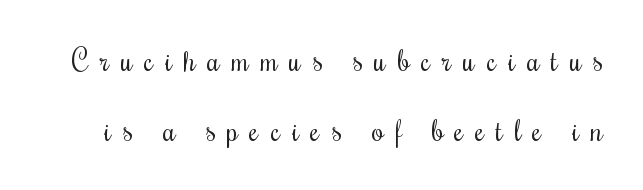
The image shows 30 px regular-weight, condensed type; set loose line spacing (2.35x), unusually wide letter spacing (+0.39 em), not underlined; medium stroke contrast and a small x-height.
